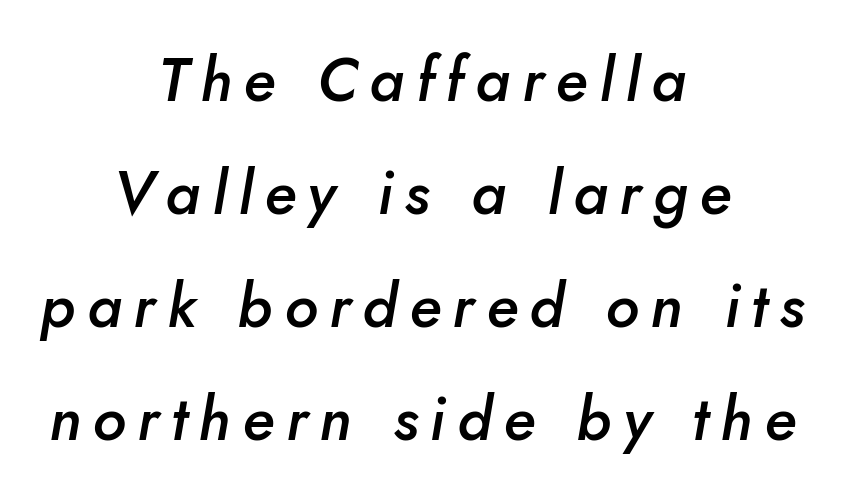
Q: Is the text bold? A: Semi-bold.
Q: Is the text italic (slanted)? A: Yes, it leans right by about 10 degrees.
Q: Is the text underlined? A: No.
Q: How is the paragraph aligned? A: Centered.
Q: Width (condensed, normal, or wide)? A: Normal.
Q: Stroke contrast? A: Low.
Q: x-height? A: Small.
Q: Monospaced? A: No.
